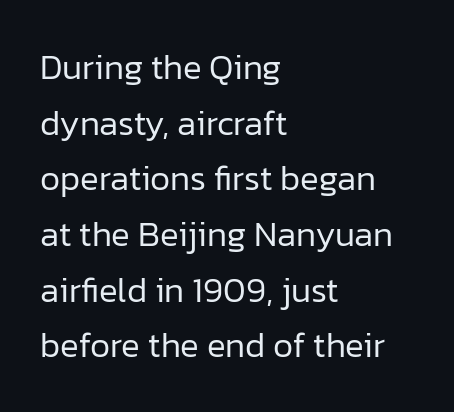
{"serif": "no", "italic": "no", "bold": "no", "weight": "regular", "width": "normal", "stroke_contrast": "low", "x_height": "medium", "monospaced": "no", "underline": "no", "align": "left", "line_spacing": "normal", "line_spacing_ratio": 1.59, "letter_spacing": "normal", "letter_spacing_em": 0.0, "glyph_px": 35}
